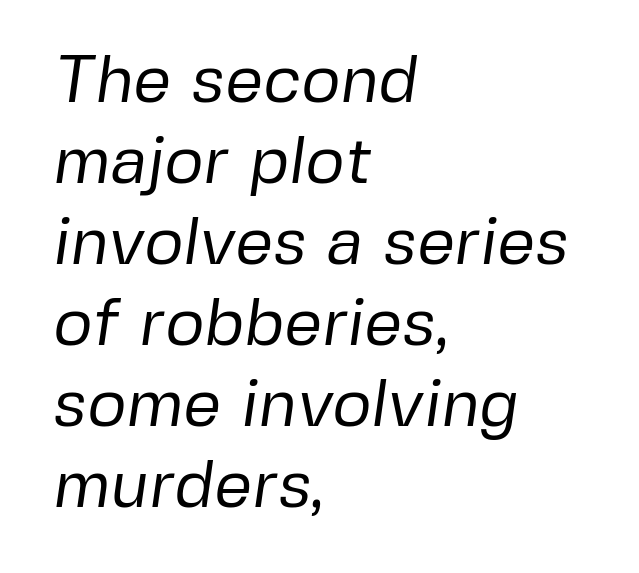
Each word holds together tightly as a unit, with standard inter-letter gaps. Is this a fixed-width face? No — the glyphs have proportional, varying widths. Decoration check: the copy has no underline. Which margin do the lines hug? The left one — the right edge is uneven. The type family on display is of the sans-serif kind. The characters are drawn with everyday or finer stroke widths.
